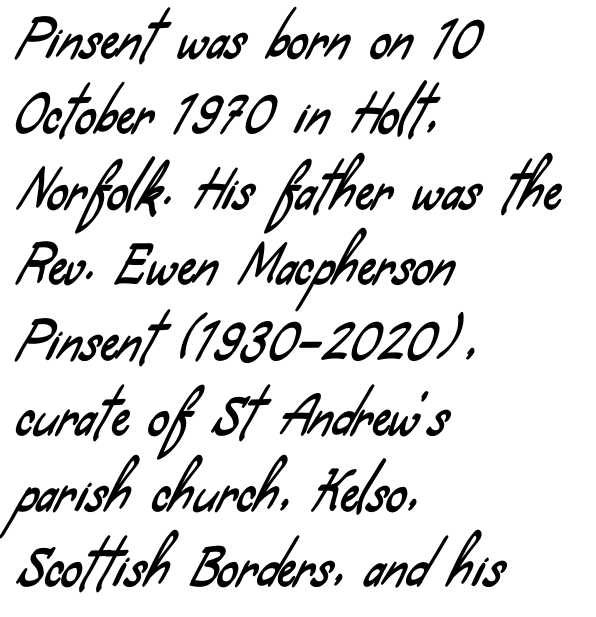
Q: Is the typeface a serif or a sans-serif typeface? A: Sans-serif.
Q: Is the text underlined? A: No.
Q: How is the paragraph aligned? A: Left-aligned.
Q: Is the spacing between letters normal or unusually wide? A: Normal.
Q: Is the spacing between lines tight, normal or loose? A: Normal.
Q: Width (condensed, normal, or wide)? A: Condensed.
Q: Stroke contrast? A: Low.
Q: x-height? A: Small.
Q: Monospaced? A: No.
